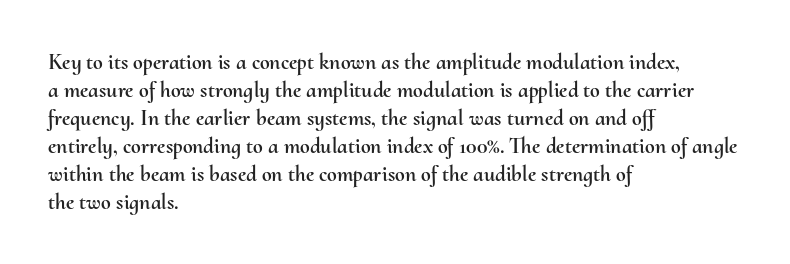
Q: Is the text italic (slanted)? A: No, it is upright.
Q: Is the text underlined? A: No.
Q: How is the paragraph aligned? A: Left-aligned.
Q: Is the spacing between letters normal or unusually wide? A: Normal.
Q: Is the spacing between lines tight, normal or loose? A: Normal.
